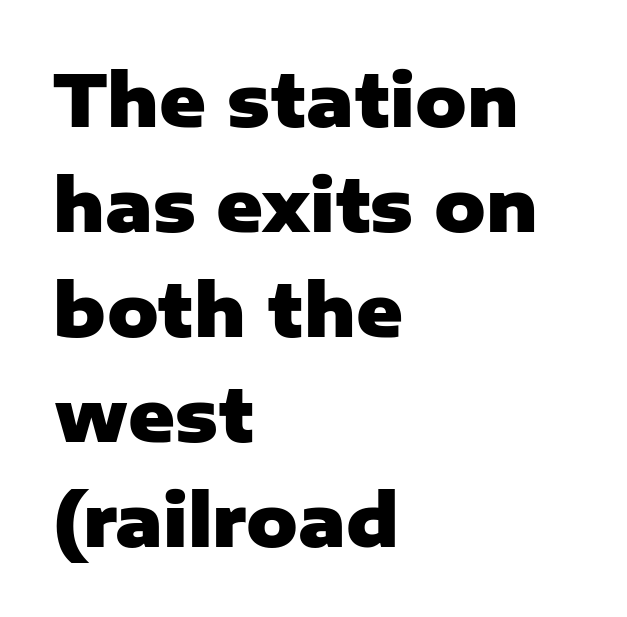
The image shows 71 px heavy sans-serif type, upright; set left-aligned, normal line spacing (1.48x), normal letter spacing, not underlined; low stroke contrast and a medium x-height.
